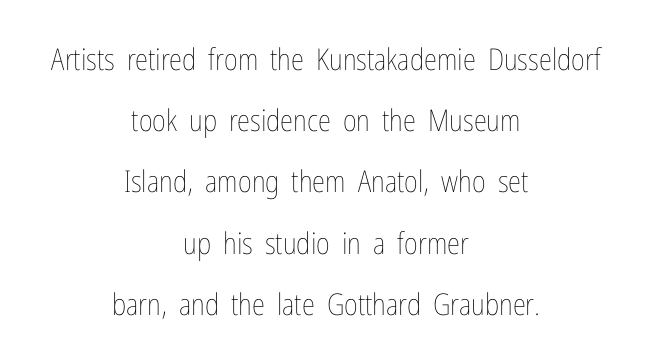
These lines were composed using upright roman letters. Honestly, there is no underline to notice here at all. Is the stroke heavy? The answer is a plain regular-or-lighter. A typesetter would call this proportional, since set widths differ per character. If you folded the block vertically in half, each line would mirror itself in length. Horizontal bands of white between lines are thick stripes.
